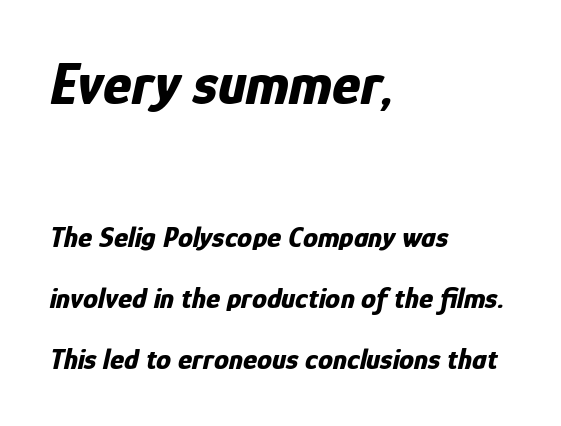
{"italic": "yes", "lean": "right", "slant_degrees": 12, "bold": "yes", "weight": "bold", "width": "condensed", "stroke_contrast": "low", "x_height": "medium", "monospaced": "no", "underline": "no", "align": "left", "line_spacing": "loose", "line_spacing_ratio": 2.03, "letter_spacing": "normal", "letter_spacing_em": 0.0, "larger_block": "first", "size_ratio": 2.0, "glyph_px": 60}
